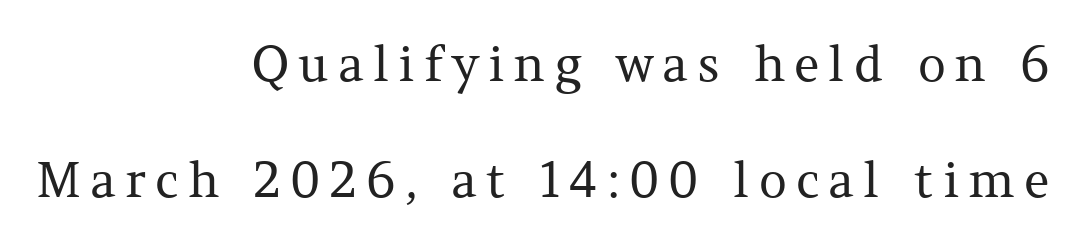
Think of a printed novel: that variable character pitch is what you see here. If you measured baseline to baseline, you'd find a long distance. The axis of the letterforms is exactly vertical. Quick note: underline off.
